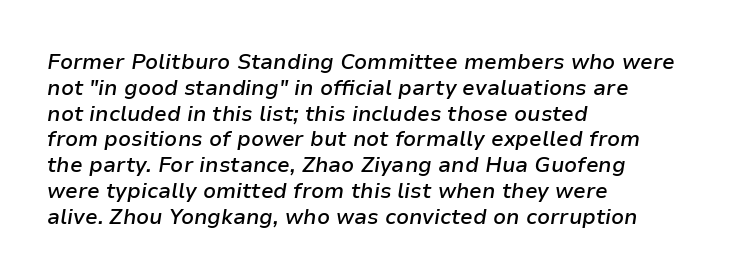
Q: Is the text bold? A: Semi-bold.
Q: Is the text italic (slanted)? A: Yes, it leans right by about 9 degrees.
Q: Is the text underlined? A: No.
Q: How is the paragraph aligned? A: Left-aligned.
Q: Is the spacing between letters normal or unusually wide? A: Normal.
